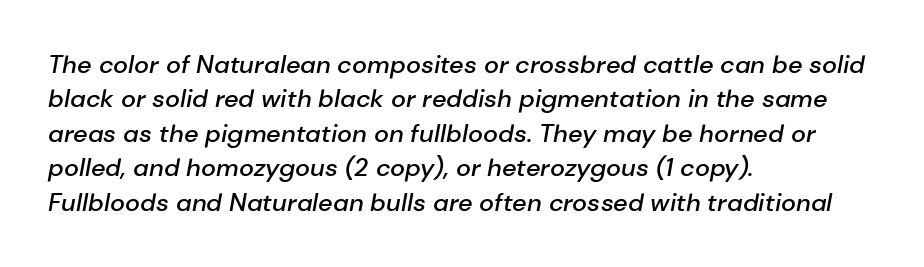
The image shows 25 px text type, italic (leaning right); set left-aligned, normal line spacing (1.38x), normal letter spacing, not underlined.
